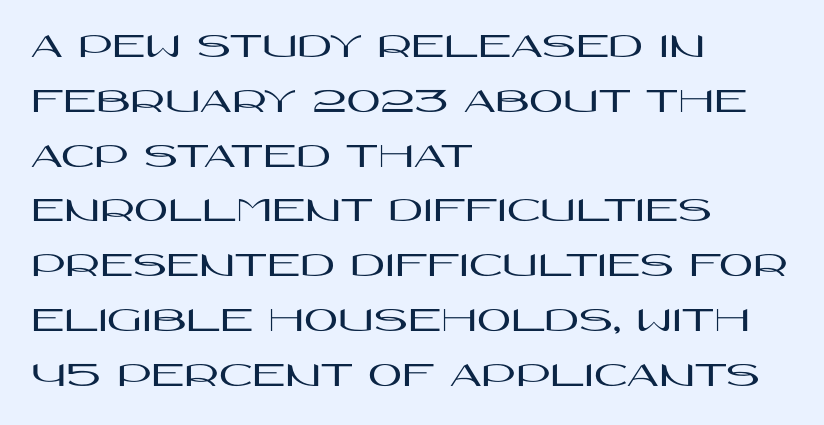
The image shows 37 px wide sans-serif type, upright; set left-aligned, normal line spacing (1.48x), normal letter spacing, not underlined; high stroke contrast and a large x-height.
